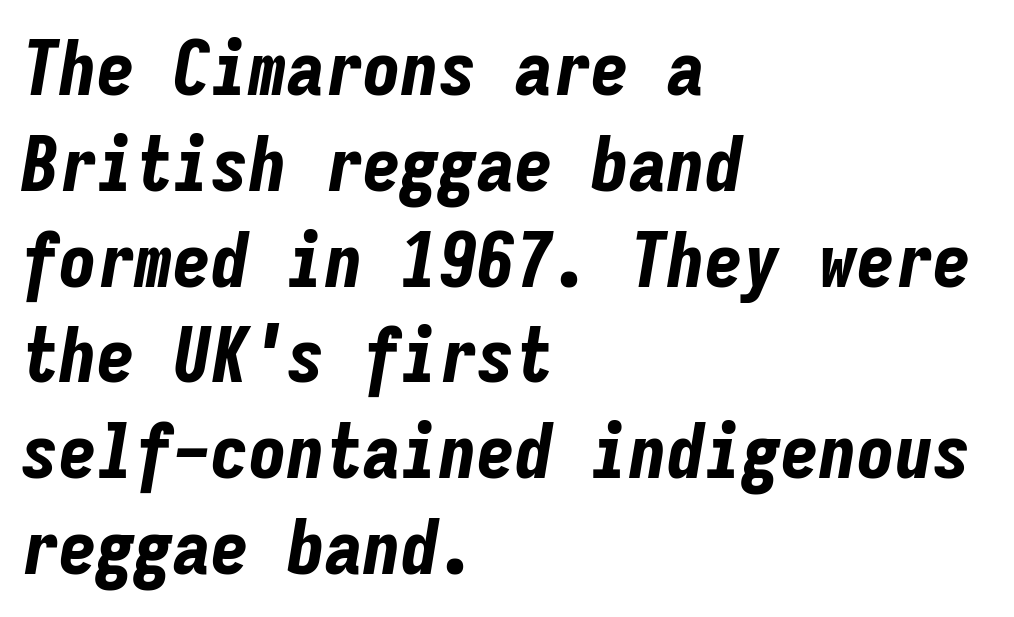
{"italic": "yes", "lean": "right", "slant_degrees": 9, "bold": "yes", "weight": "bold", "width": "condensed", "stroke_contrast": "low", "x_height": "medium", "monospaced": "yes", "underline": "no", "align": "left", "line_spacing": "normal", "line_spacing_ratio": 1.26, "letter_spacing": "normal", "letter_spacing_em": 0.0, "glyph_px": 76}
